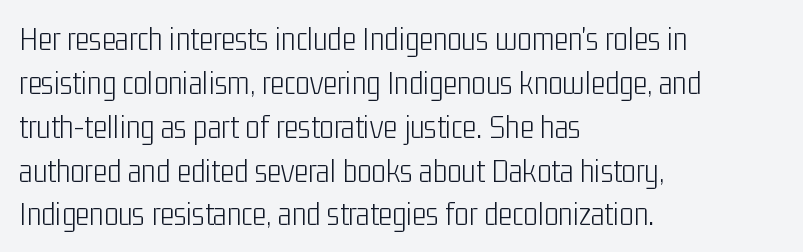
Posture: vertical. This sample is left-justified, so line endings fall wherever the words run out. The line texture is even and compact thanks to regular tracking. The type family on display is of the sans-serif kind. These lines are rendered in a variable-pitch font. Nothing heavy about these letters — not bold at all.
